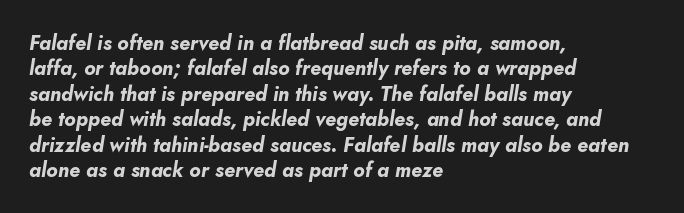
What stands out about the letter spacing? Nothing — it is the standard amount. A student would call this left alignment; a typographer would say flush left, rag right. The specimen omits any rule beneath the text block's lines. Reading down the column, the eye jumps a familiar distance to each next line. Emphasis-style slanted type is in use. Thick stems and heavy bowls — unmistakably bold.
